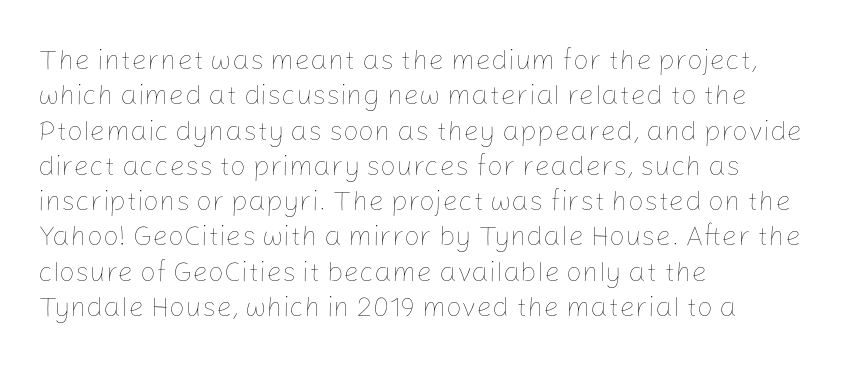
Quick note: interline space is typical. The type sits square on the baseline with zero lean. The characters are drawn with everyday or finer stroke widths. Unmarked baselines from the first word to the last.
